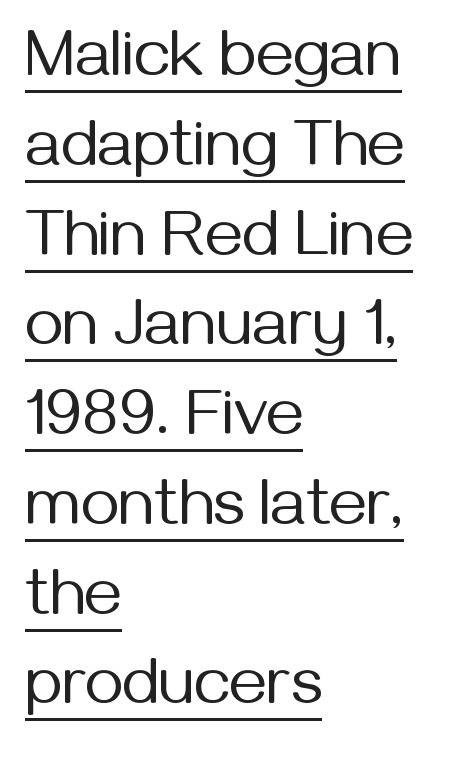
Q: Is the text bold? A: No.
Q: Is the text italic (slanted)? A: No, it is upright.
Q: Is the typeface a serif or a sans-serif typeface? A: Sans-serif.
Q: Is the text underlined? A: Yes.
Q: How is the paragraph aligned? A: Left-aligned.
Q: Is the spacing between letters normal or unusually wide? A: Normal.
Q: Is the spacing between lines tight, normal or loose? A: Normal.
Q: Width (condensed, normal, or wide)? A: Normal.
Q: Stroke contrast? A: Medium.
Q: x-height? A: Medium.
Q: Monospaced? A: No.
